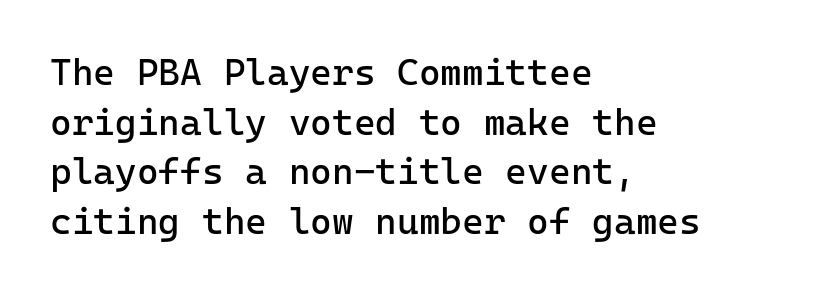
Q: Is the text bold? A: No.
Q: Is the text italic (slanted)? A: No, it is upright.
Q: Is the typeface a serif or a sans-serif typeface? A: Sans-serif.
Q: Is the text underlined? A: No.
Q: How is the paragraph aligned? A: Left-aligned.
Q: Is the spacing between letters normal or unusually wide? A: Normal.
Q: Is the spacing between lines tight, normal or loose? A: Normal.
Q: Width (condensed, normal, or wide)? A: Normal.
Q: Stroke contrast? A: Low.
Q: x-height? A: Medium.
Q: Monospaced? A: Yes.
